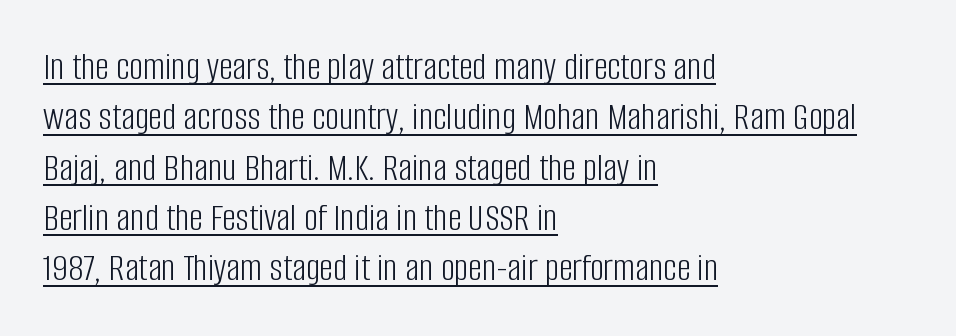
{"serif": "no", "italic": "no", "bold": "no", "weight": "light", "width": "condensed", "stroke_contrast": "low", "x_height": "large", "monospaced": "no", "underline": "yes", "align": "left", "line_spacing": "normal", "line_spacing_ratio": 1.29, "letter_spacing": "normal", "letter_spacing_em": 0.0, "glyph_px": 39}
